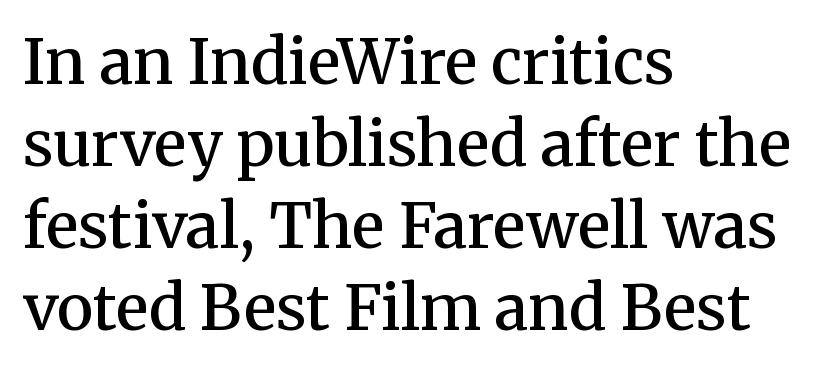
The image shows 62 px semibold serif type, upright; set left-aligned, normal line spacing (1.32x), normal letter spacing, not underlined; medium stroke contrast and a medium x-height.
